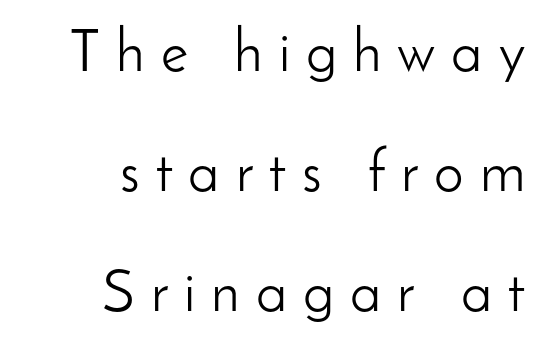
The image shows 59 px light sans-serif type, upright; set right-aligned, loose line spacing (2.03x), unusually wide letter spacing (+0.27 em), not underlined; low stroke contrast and a small x-height.
